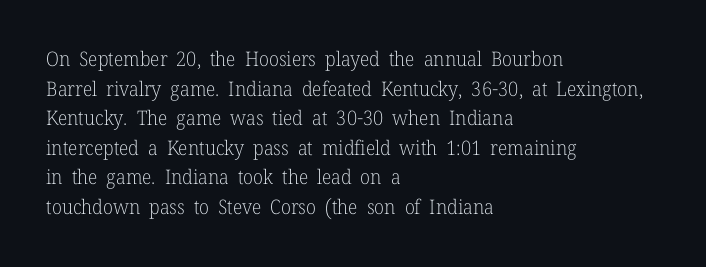
Q: Is the text bold? A: No.
Q: Is the text italic (slanted)? A: No, it is upright.
Q: Is the text underlined? A: No.
Q: How is the paragraph aligned? A: Left-aligned.
Q: Is the spacing between letters normal or unusually wide? A: Normal.
Q: Is the spacing between lines tight, normal or loose? A: Normal.
